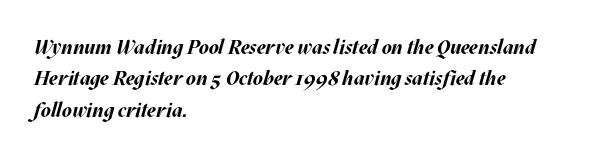
The image shows 20 px bold type, italic (leaning right); set left-aligned, normal line spacing (1.57x), normal letter spacing, not underlined.
